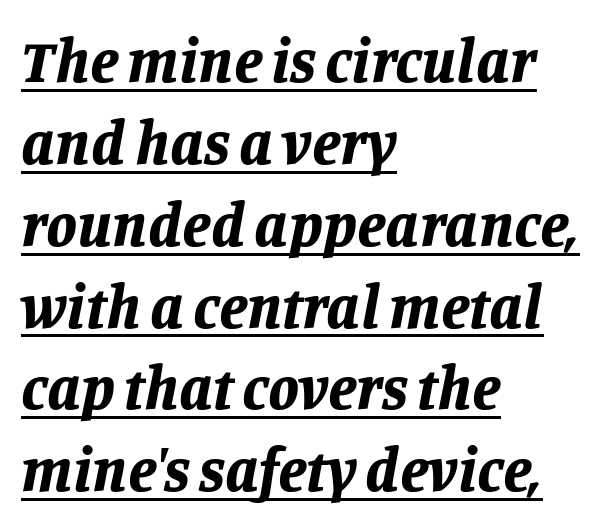
{"italic": "yes", "lean": "right", "slant_degrees": 11, "bold": "yes", "weight": "bold", "width": "normal", "stroke_contrast": "low", "x_height": "large", "monospaced": "no", "underline": "yes", "align": "left", "line_spacing": "normal", "line_spacing_ratio": 1.32, "letter_spacing": "normal", "letter_spacing_em": 0.0, "glyph_px": 62}
